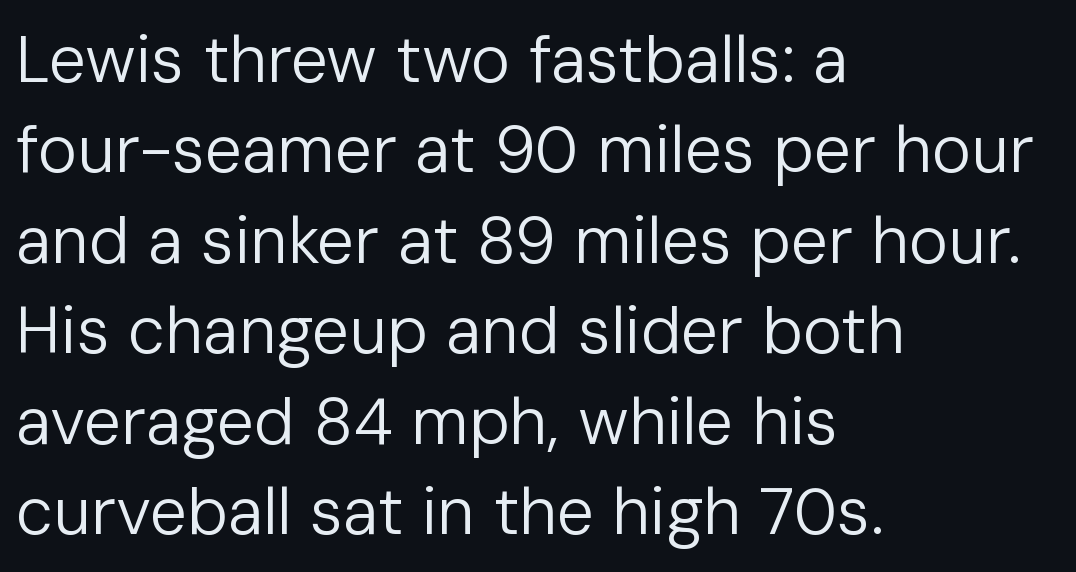
All the whitespace from short lines collects on the right. A typesetter would call this proportional, since set widths differ per character. These glyphs show unthickened strokes, regular width or finer. The rendering keeps characters at their native spacing.
